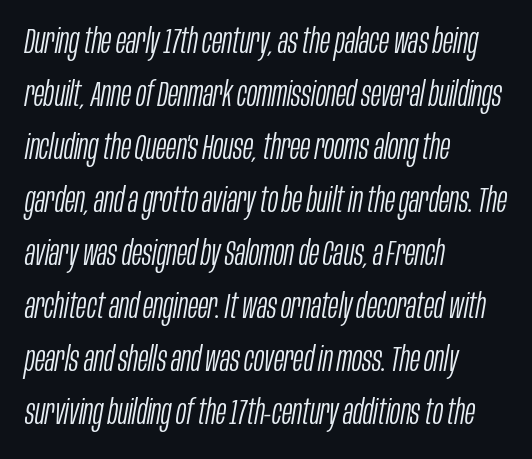
{"italic": "yes", "lean": "right", "slant_degrees": 10, "bold": "no", "weight": "light", "width": "condensed", "stroke_contrast": "low", "x_height": "large", "monospaced": "no", "underline": "no", "align": "left", "line_spacing": "normal", "line_spacing_ratio": 1.56, "letter_spacing": "normal", "letter_spacing_em": 0.0, "glyph_px": 34}
